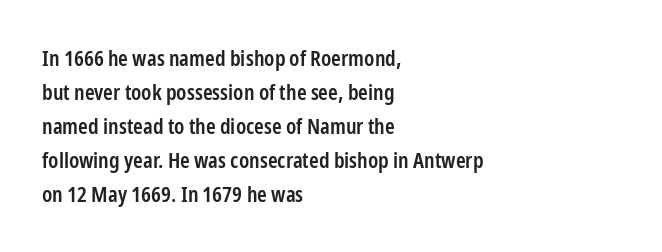
Q: Is the text bold? A: Semi-bold.
Q: Is the text italic (slanted)? A: No, it is upright.
Q: Is the text underlined? A: No.
Q: How is the paragraph aligned? A: Left-aligned.
Q: Is the spacing between letters normal or unusually wide? A: Normal.
Q: Is the spacing between lines tight, normal or loose? A: Normal.
